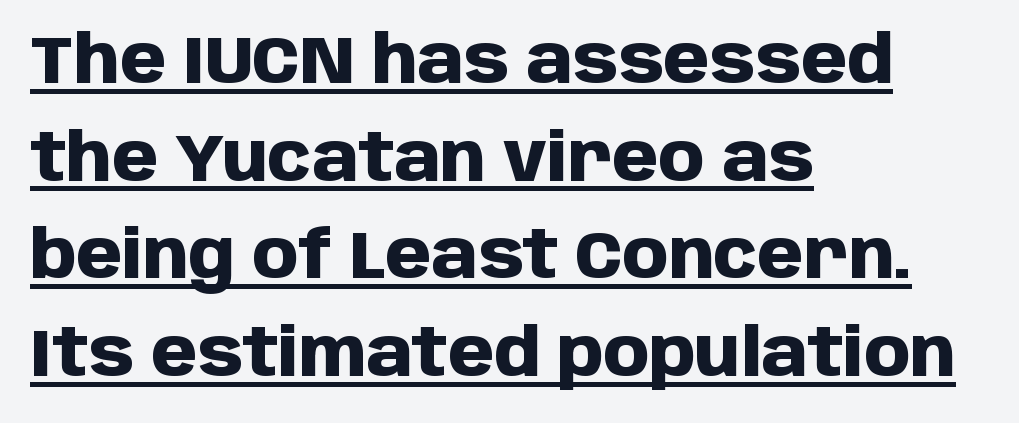
Q: Is the text bold? A: Yes.
Q: Is the text italic (slanted)? A: No, it is upright.
Q: Is the typeface a serif or a sans-serif typeface? A: Sans-serif.
Q: Is the text underlined? A: Yes.
Q: How is the paragraph aligned? A: Left-aligned.
Q: Is the spacing between letters normal or unusually wide? A: Normal.
Q: Is the spacing between lines tight, normal or loose? A: Normal.
Q: Width (condensed, normal, or wide)? A: Normal.
Q: Stroke contrast? A: Low.
Q: x-height? A: Large.
Q: Monospaced? A: No.
